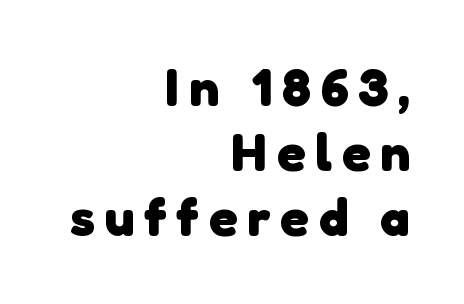
{"serif": "no", "bold": "yes", "weight": "heavy", "width": "normal", "stroke_contrast": "low", "x_height": "medium", "monospaced": "no", "underline": "no", "align": "right", "line_spacing_ratio": 1.23, "glyph_px": 53}
